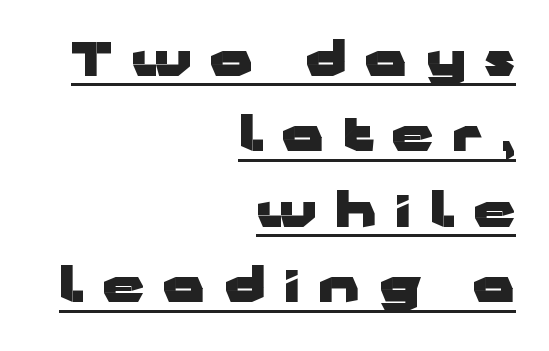
{"serif": "no", "italic": "no", "bold": "yes", "weight": "heavy", "width": "wide", "stroke_contrast": "low", "x_height": "medium", "monospaced": "no", "underline": "yes", "align": "right", "line_spacing": "normal", "line_spacing_ratio": 1.64, "letter_spacing": "wide", "letter_spacing_em": 0.41, "glyph_px": 46}
